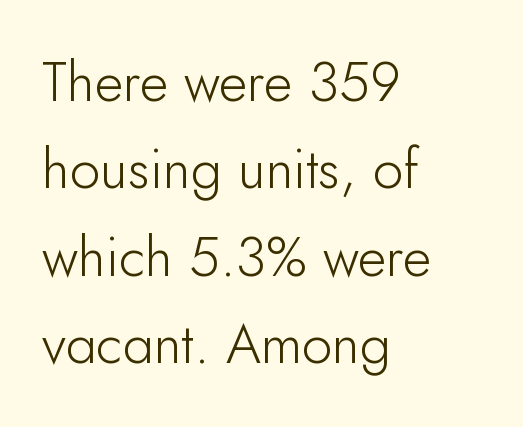
The image shows 55 px light sans-serif type, upright; set left-aligned, normal line spacing (1.59x), normal letter spacing, not underlined; low stroke contrast and a small x-height.
